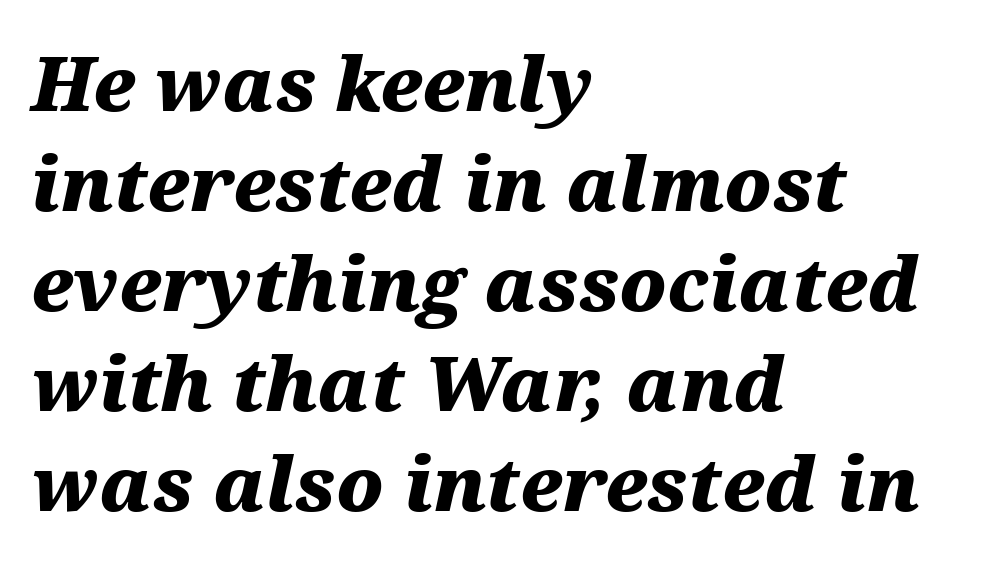
The image shows 74 px heavy, wide type, italic (leaning right); set left-aligned, normal line spacing (1.35x), normal letter spacing, not underlined; medium stroke contrast and a medium x-height.
